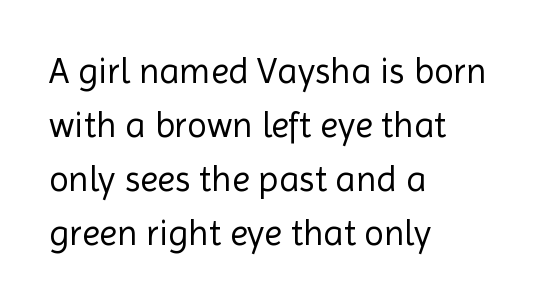
{"serif": "no", "italic": "no", "bold": "no", "weight": "regular", "width": "normal", "x_height": "medium", "monospaced": "no", "underline": "no", "align": "left", "line_spacing": "normal", "line_spacing_ratio": 1.5, "letter_spacing": "normal", "letter_spacing_em": 0.0, "glyph_px": 36}
